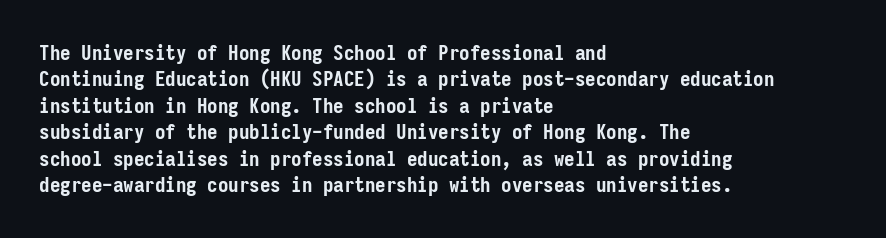
The image shows 21 px bold type, upright; set left-aligned, normal line spacing (1.26x), normal letter spacing, not underlined.
